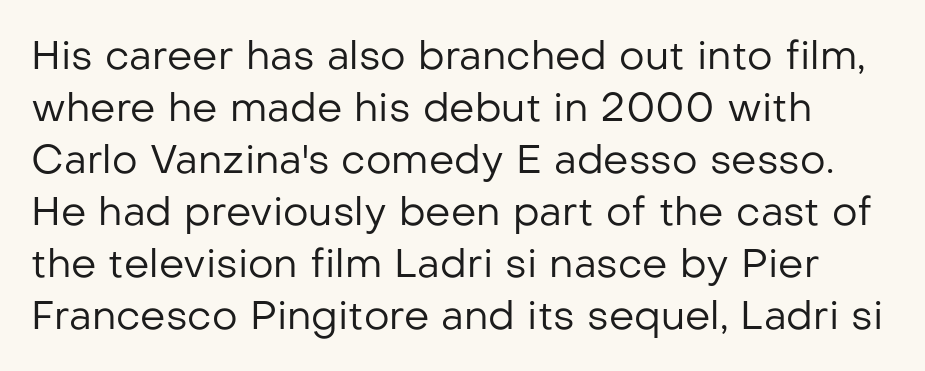
This reads as an unemphasized weight, regular at the heaviest. The horizontal fit of the characters is conventional and even. Style check: upright. Is there much room between lines? A standard amount, neither cramped nor airy.
